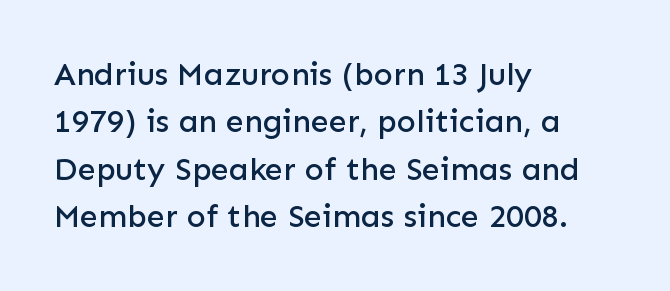
Horizontal alignment here is leftward, the default for most running prose. You could not count columns in this text — the font is proportionally spaced. Descender tails drop into unmarked territory. The letterforms sit shoulder to shoulder at normal distance.
